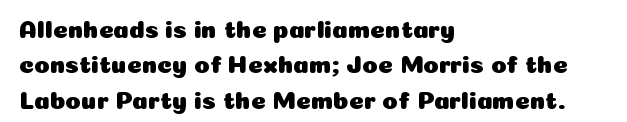
The image shows 25 px text type, upright; set left-aligned, normal line spacing (1.42x), normal letter spacing, not underlined.
